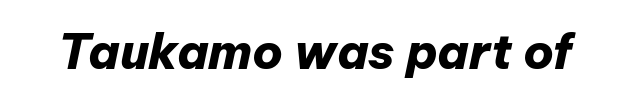
Q: Is the text bold? A: Yes.
Q: Is the text italic (slanted)? A: Yes, it leans right by about 12 degrees.
Q: Is the text underlined? A: No.
Q: Is the spacing between letters normal or unusually wide? A: Normal.
Q: Width (condensed, normal, or wide)? A: Normal.
Q: Stroke contrast? A: Low.
Q: x-height? A: Medium.
Q: Monospaced? A: No.
